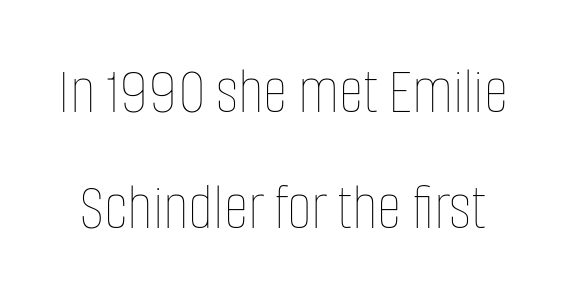
The image shows 68 px thin, condensed type, upright; set line spacing 1.71x, normal letter spacing, not underlined; low stroke contrast and a large x-height.
